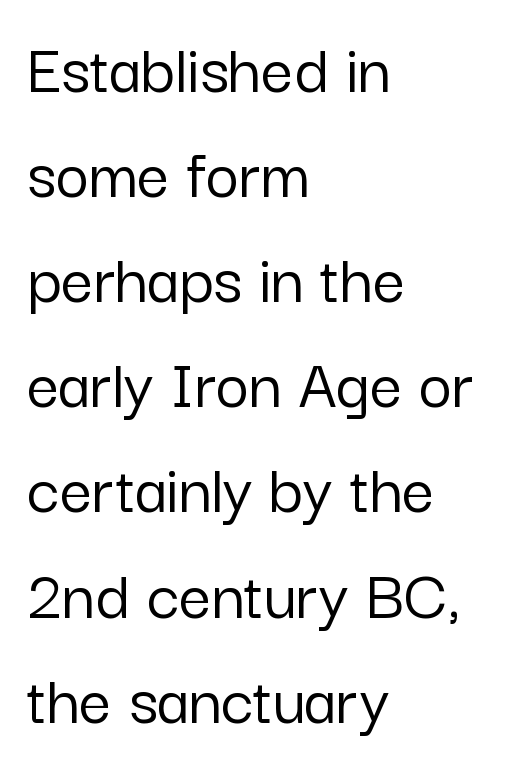
The image shows 72 px sans-serif type, upright; set left-aligned, normal line spacing (1.46x), normal letter spacing, not underlined; low stroke contrast and a medium x-height.
